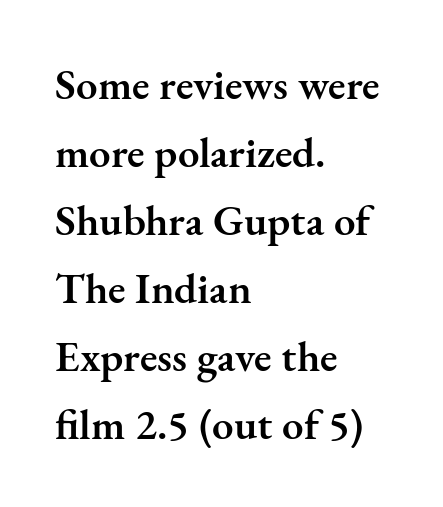
Has an underline been added? It has not. The leading is moderate, giving the passage an even texture. The setting favours the left margin, as ordinary paragraphs usually do. Font category for this specimen: serif. Spacing between characters is what you'd get straight out of the box. Spacing verdict: proportional, widths tailored to each character.
